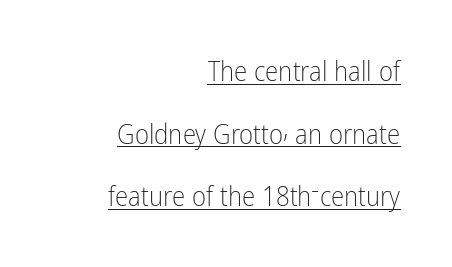
The image shows 27 px text type, upright; set right-aligned, loose line spacing (2.32x), normal letter spacing, underlined.
